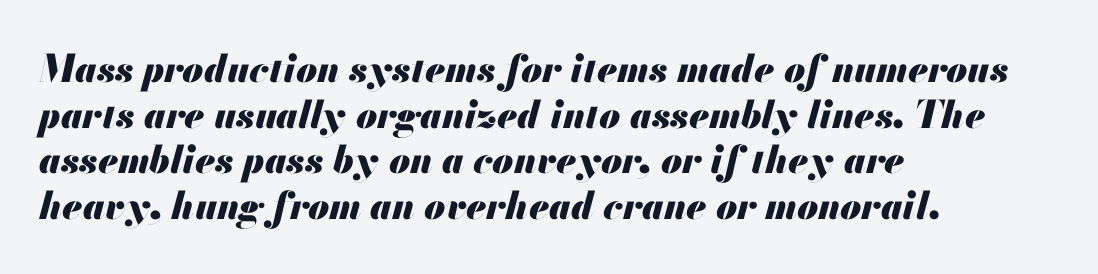
{"italic": "yes", "lean": "right", "slant_degrees": 13, "bold": "yes", "weight": "heavy", "width": "normal", "stroke_contrast": "medium", "x_height": "small", "monospaced": "no", "underline": "no", "align": "left", "line_spacing_ratio": 1.2, "letter_spacing": "normal", "letter_spacing_em": 0.0, "glyph_px": 38}
